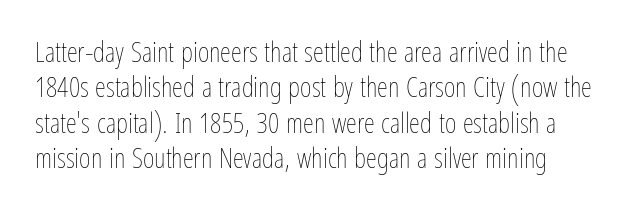
{"italic": "no", "bold": "no", "weight": "thin", "width": "condensed", "stroke_contrast": "low", "x_height": "medium", "monospaced": "no", "underline": "no", "line_spacing": "normal", "line_spacing_ratio": 1.26, "letter_spacing": "normal", "letter_spacing_em": 0.0, "glyph_px": 28}
